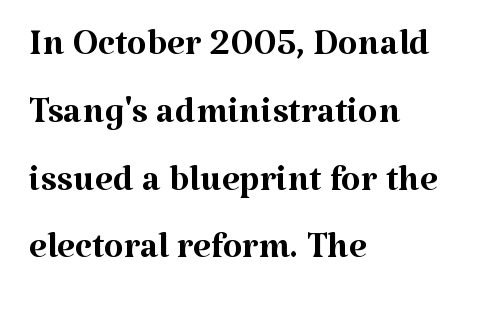
Q: Is the text bold? A: No.
Q: Is the text italic (slanted)? A: No, it is upright.
Q: Is the typeface a serif or a sans-serif typeface? A: Serif.
Q: Is the text underlined? A: No.
Q: How is the paragraph aligned? A: Left-aligned.
Q: Is the spacing between letters normal or unusually wide? A: Normal.
Q: Is the spacing between lines tight, normal or loose? A: Normal.
Q: Width (condensed, normal, or wide)? A: Normal.
Q: Stroke contrast? A: Medium.
Q: x-height? A: Medium.
Q: Monospaced? A: No.
